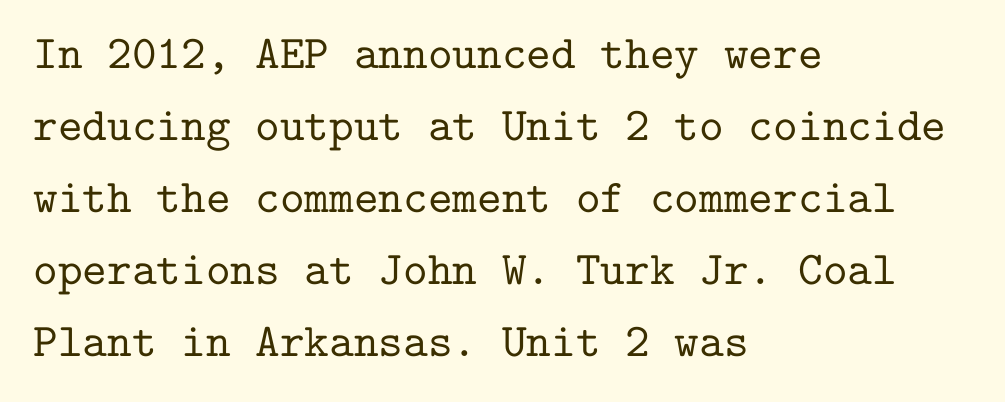
To sum up the face: it has serifs. Fixed-width glyphs throughout — classic coding-font behaviour. The face used here is rendered with its standard letterfit. A bare baseline throughout the passage.
